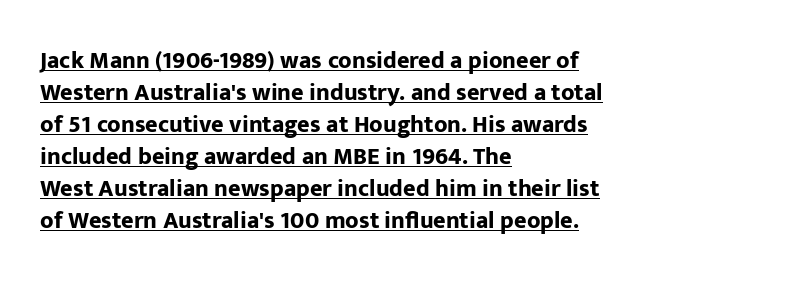
{"italic": "no", "bold": "yes", "underline": "yes", "align": "left", "line_spacing": "normal", "line_spacing_ratio": 1.33, "letter_spacing": "normal", "letter_spacing_em": 0.0, "glyph_px": 24}
